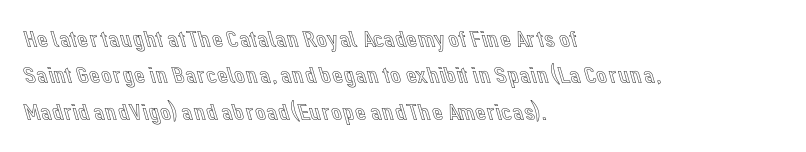
{"underline": "no", "align": "left", "line_spacing": "normal", "line_spacing_ratio": 1.52, "letter_spacing": "normal", "letter_spacing_em": 0.0, "glyph_px": 24}
